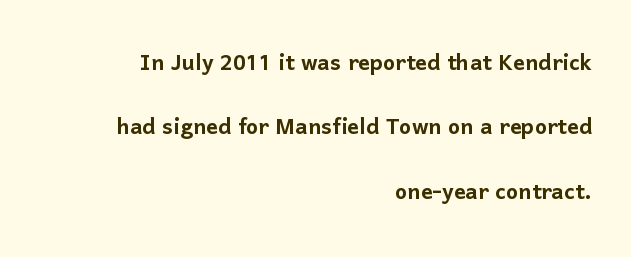
The rag falls on the left side of this text block. The space between consecutive lines is lavish. The words here are not underlined. Stroke terminals: plain, sans-serif. Italic: no, the glyphs are upright roman.
